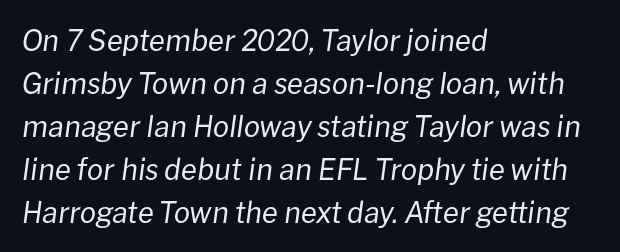
Each line starts at the same left margin while the right side varies. The text carries the slant typical of an italic or oblique font. Regular leading. Note the varied advance widths — an 'i' is clearly narrower than an 'm'. Underline: absent.
